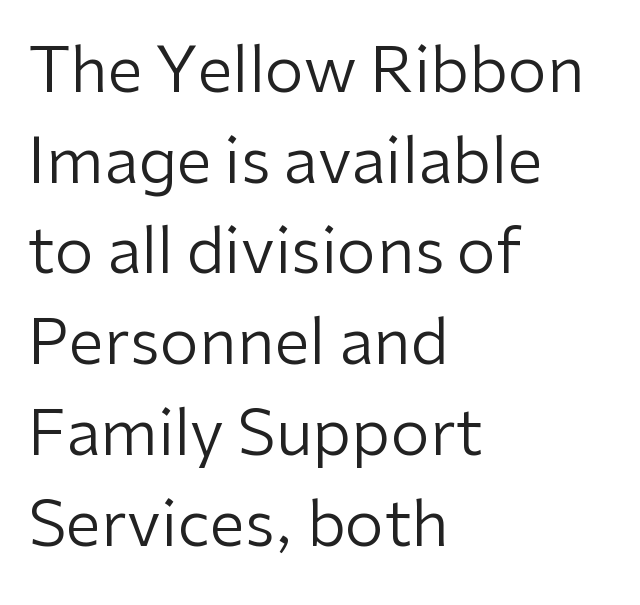
The image shows 63 px regular-weight sans-serif type, upright; set left-aligned, normal line spacing (1.44x), normal letter spacing, not underlined; low stroke contrast and a medium x-height.
